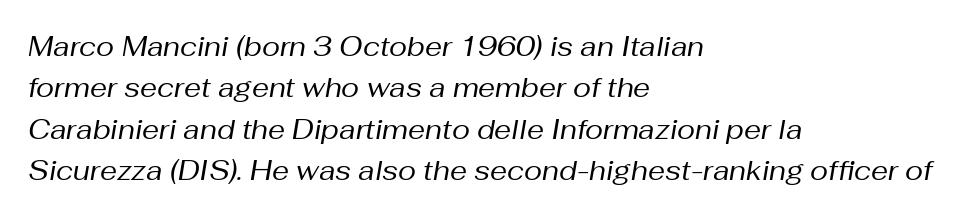
{"italic": "yes", "lean": "right", "slant_degrees": 10, "bold": "no", "underline": "no", "align": "left", "line_spacing": "normal", "line_spacing_ratio": 1.53, "letter_spacing": "normal", "letter_spacing_em": 0.0, "glyph_px": 27}
